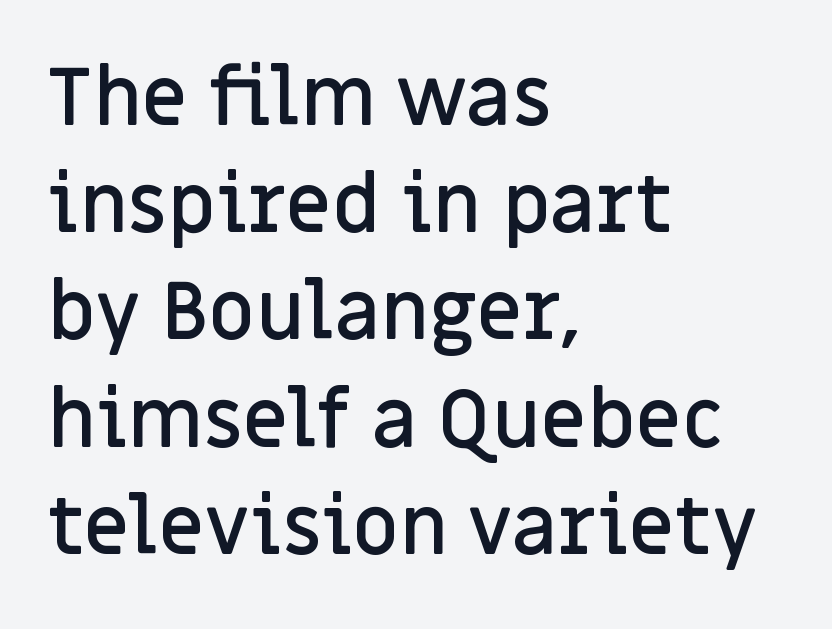
Decoration check: the copy has no underline. The passage shown stacks its lines at a standard gap. There is no visible air inserted between adjacent glyphs. The passage shown is typed in a proportional face where columns would drift.
